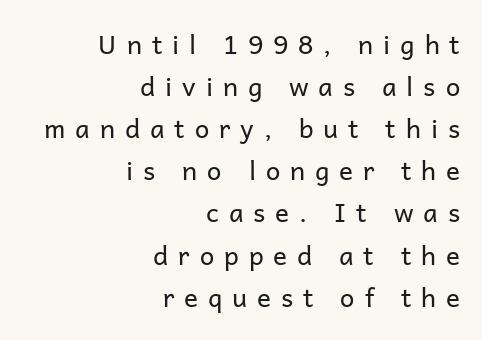
{"italic": "no", "bold": "no", "underline": "no", "align": "right", "line_spacing": "normal", "line_spacing_ratio": 1.62, "letter_spacing": "wide", "letter_spacing_em": 0.38, "glyph_px": 26}
